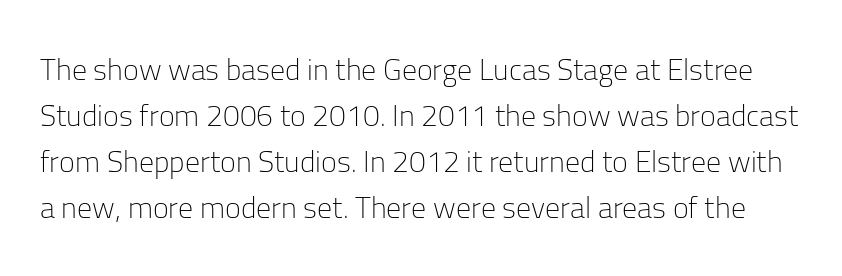
Whoever set this chose a conventional vertical rhythm. Here the glyphs are tracked normally, forming tight word shapes. The specimen omits any rule beneath the text block's lines. Is this a heavy cut? Hardly; it is regular or lighter. The type sits square on the baseline with zero lean. Note the varied advance widths — an 'i' is clearly narrower than an 'm'.
